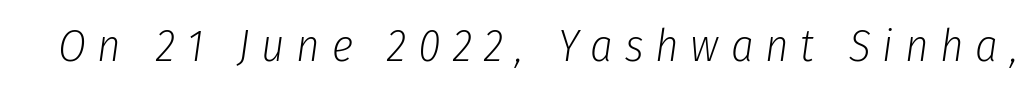
In terms of letterspacing, this is a distinctly airy, spread setting. Designer's note — italics engaged. Proportional: the letters do not fall into vertical columns. Bold? No — there's no thickening of the strokes. Plain, unruled lines of type.
